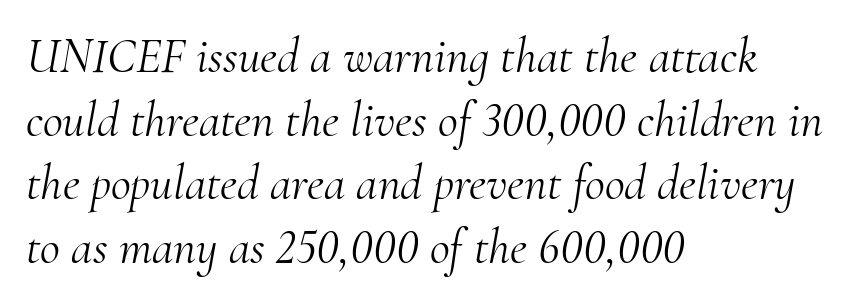
The image shows 49 px light serif type, italic (leaning right); set left-aligned, normal line spacing (1.3x), normal letter spacing, not underlined; medium stroke contrast and a small x-height.
